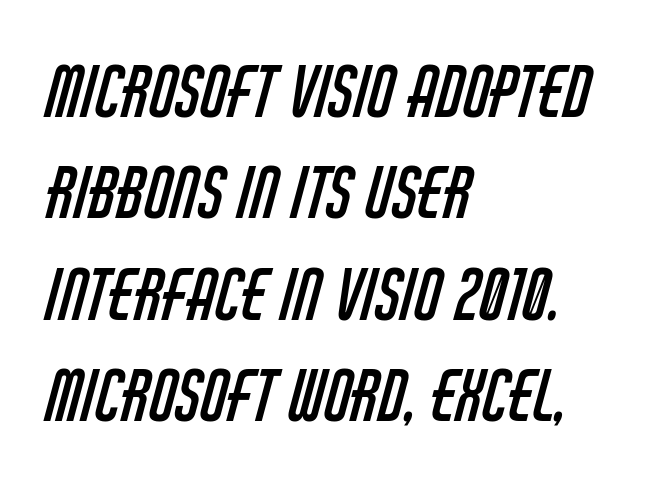
The image shows 69 px regular-weight, condensed sans-serif type; set left-aligned, normal line spacing (1.47x), normal letter spacing, not underlined; low stroke contrast and a large x-height.
